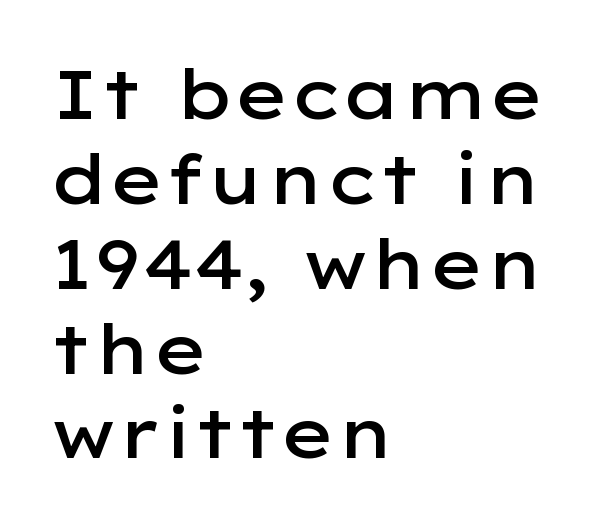
The typesetting leans somewhat heavy: a semibold. The rendering uses natural spacing where letterforms have individual widths. The passage is arranged the way most books set body copy — flush left. Descender tails drop into unmarked territory.
